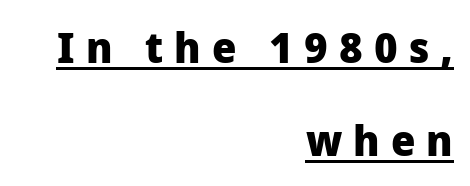
This sample is right-justified, so line beginnings fall wherever the words allow. The block of text is sparse from top to bottom, with ample space between rows. These lines have a slow, spaced-out rhythm from letter to letter. The passage shown is typed in a proportional face where columns would drift. This sample carries an underscore along the baseline area. The letters are bold, with thick, heavy strokes.
